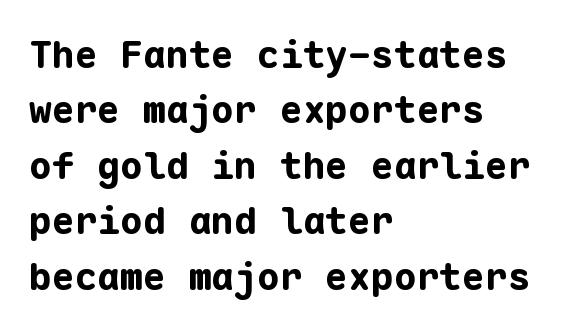
{"serif": "no", "italic": "no", "bold": "yes", "weight": "bold", "width": "normal", "stroke_contrast": "low", "x_height": "medium", "monospaced": "yes", "underline": "no", "align": "left", "line_spacing": "normal", "line_spacing_ratio": 1.46, "letter_spacing": "normal", "letter_spacing_em": 0.0, "glyph_px": 38}
